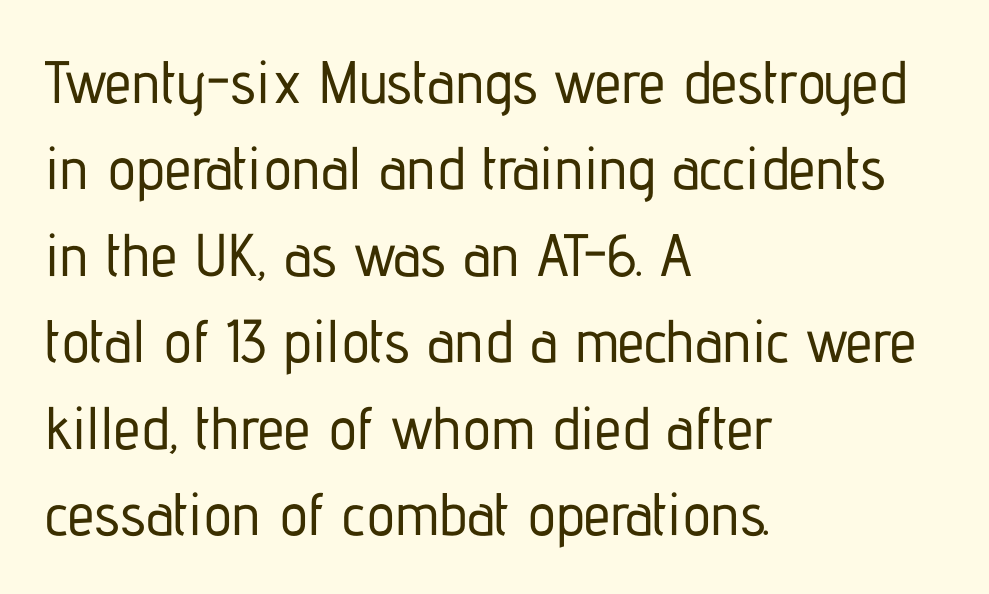
{"serif": "no", "italic": "no", "width": "condensed", "stroke_contrast": "low", "x_height": "medium", "monospaced": "no", "underline": "no", "align": "left", "line_spacing": "normal", "line_spacing_ratio": 1.44, "letter_spacing": "normal", "letter_spacing_em": 0.0, "glyph_px": 60}
